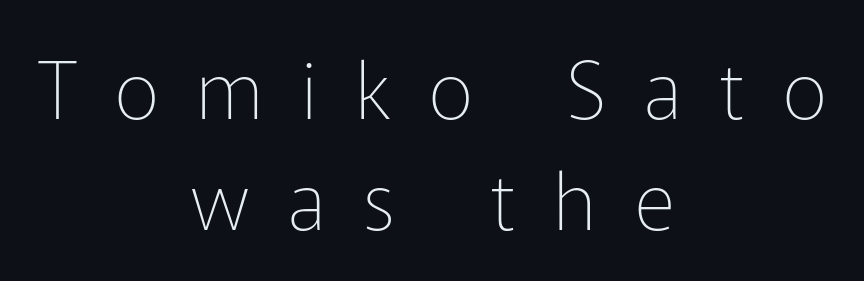
Q: Is the text bold? A: No.
Q: Is the text italic (slanted)? A: No, it is upright.
Q: Is the typeface a serif or a sans-serif typeface? A: Sans-serif.
Q: Is the text underlined? A: No.
Q: How is the paragraph aligned? A: Centered.
Q: Is the spacing between letters normal or unusually wide? A: Unusually wide.
Q: Is the spacing between lines tight, normal or loose? A: Normal.
Q: Width (condensed, normal, or wide)? A: Normal.
Q: Stroke contrast? A: Low.
Q: x-height? A: Medium.
Q: Monospaced? A: No.
